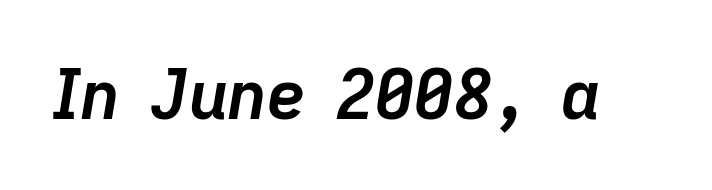
The glyphs are unaccompanied by any horizontal stroke below them. Is the type slanted? Yes — the strokes lean at a clear angle. Letter spacing: default. Each letter keeps its own natural width here, so spacing adapts to shape. Weight check: bold — yes, fully.
